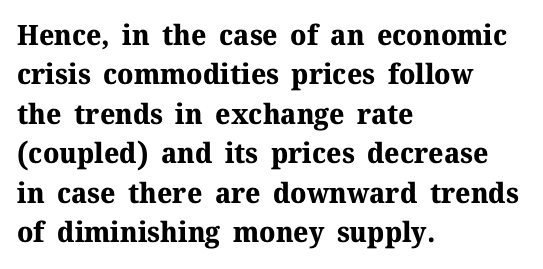
Q: Is the text bold? A: Yes.
Q: Is the text italic (slanted)? A: No, it is upright.
Q: Is the typeface a serif or a sans-serif typeface? A: Serif.
Q: Is the text underlined? A: No.
Q: How is the paragraph aligned? A: Left-aligned.
Q: Is the spacing between letters normal or unusually wide? A: Normal.
Q: Is the spacing between lines tight, normal or loose? A: Normal.
Q: Width (condensed, normal, or wide)? A: Normal.
Q: Stroke contrast? A: Medium.
Q: x-height? A: Medium.
Q: Monospaced? A: No.
